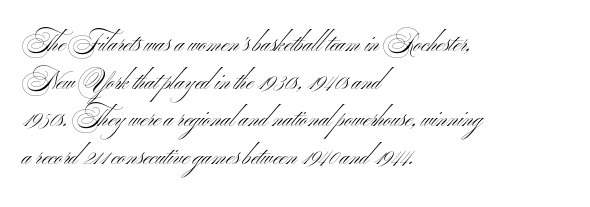
The image shows 24 px text type; set left-aligned, normal line spacing (1.57x), normal letter spacing, not underlined.
